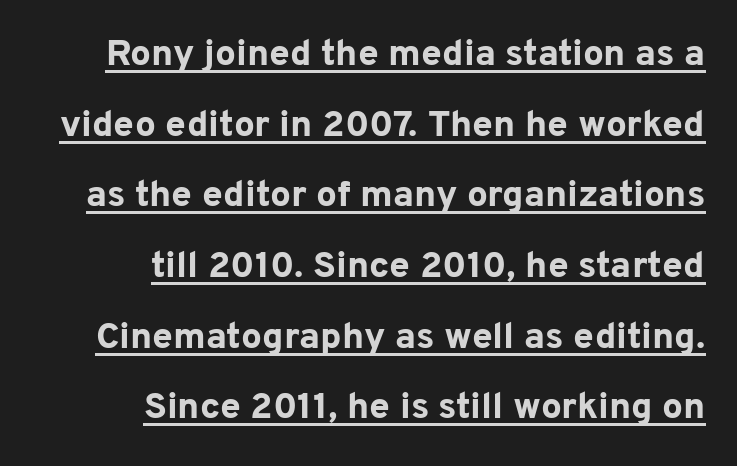
Proportional: the letters do not fall into vertical columns. Examine the stroke ends and you'll find no serifs. These characters rest on top of a visible drawn line. This is heavy type, rendered in bold. Does the leading feel generous? Absolutely, it's lavish. The tracking reads as untouched default to a designer's eye.
